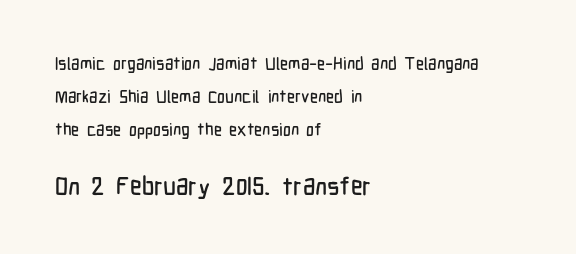
Q: Is the text italic (slanted)? A: No, it is upright.
Q: Is the text underlined? A: No.
Q: How is the paragraph aligned? A: Left-aligned.
Q: Is the spacing between letters normal or unusually wide? A: Normal.
Q: Is the spacing between lines tight, normal or loose? A: Loose.
Q: Which block of text is set in a larger size, the first (top) or the second (bottom)? A: The second (bottom) one.
